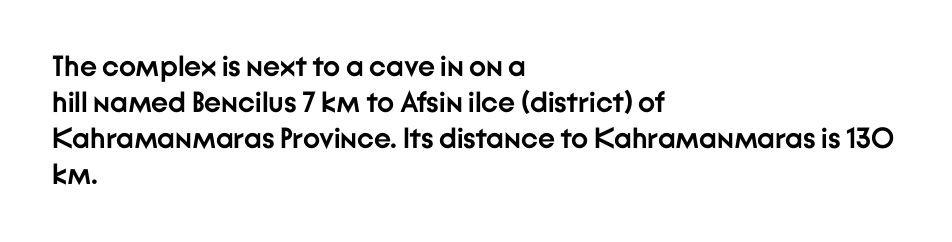
Does extra space separate the letters? No, they use regular spacing. A typesetter would label this face a sans. Descender tails drop into unmarked territory. The text block is weighted toward the left margin, trailing off unevenly rightward. Do the letters lean? They stand straight.
